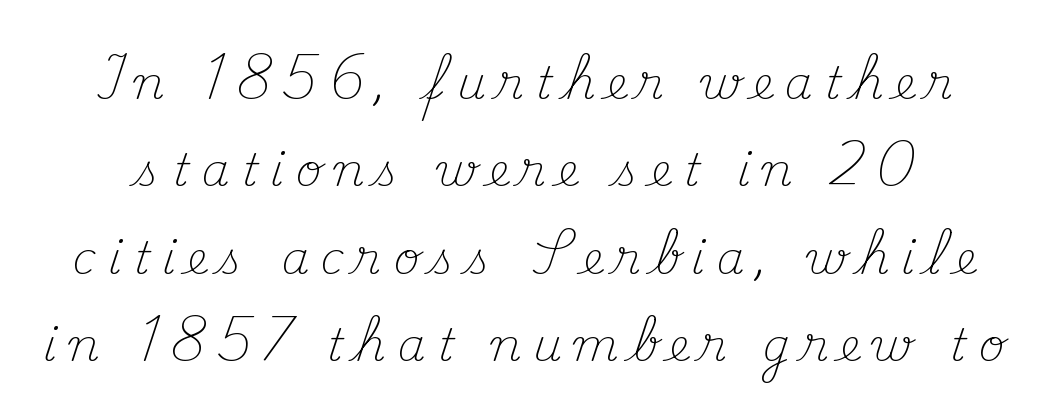
The image shows 45 px light serif type; set loose line spacing (1.94x), unusually wide letter spacing (+0.26 em), not underlined; medium stroke contrast and a small x-height.
